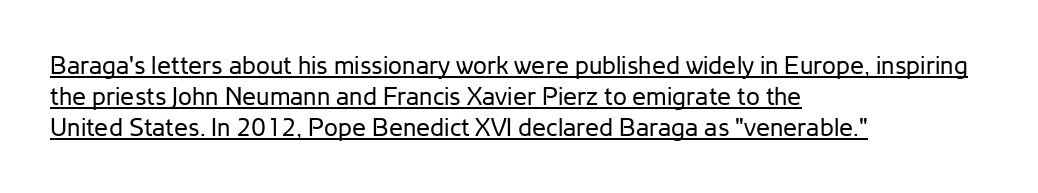
This sample carries an underscore along the baseline area. Teacher's note: observe the even left margin — that is flush-left alignment. The rows are spaced the way most documents space them. Every stem runs plumb, perpendicular to the baseline. Honestly, the letter spacing is just normal — you wouldn't notice it.
